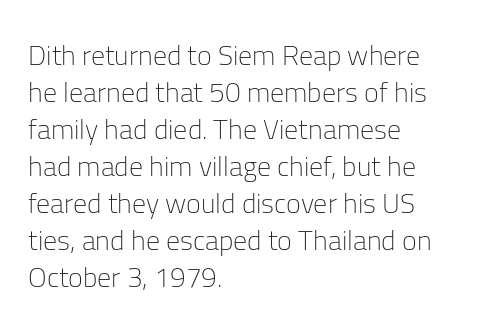
Q: Is the text bold? A: No.
Q: Is the text italic (slanted)? A: No, it is upright.
Q: Is the typeface a serif or a sans-serif typeface? A: Sans-serif.
Q: Is the text underlined? A: No.
Q: How is the paragraph aligned? A: Left-aligned.
Q: Is the spacing between letters normal or unusually wide? A: Normal.
Q: Is the spacing between lines tight, normal or loose? A: Normal.
Q: Width (condensed, normal, or wide)? A: Normal.
Q: Stroke contrast? A: Low.
Q: x-height? A: Medium.
Q: Monospaced? A: No.
